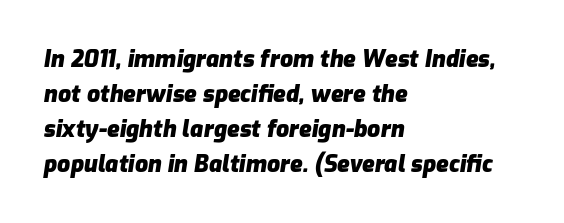
Q: Is the text bold? A: Yes.
Q: Is the text italic (slanted)? A: Yes, it leans right by about 9 degrees.
Q: Is the text underlined? A: No.
Q: How is the paragraph aligned? A: Left-aligned.
Q: Is the spacing between letters normal or unusually wide? A: Normal.
Q: Is the spacing between lines tight, normal or loose? A: Normal.
